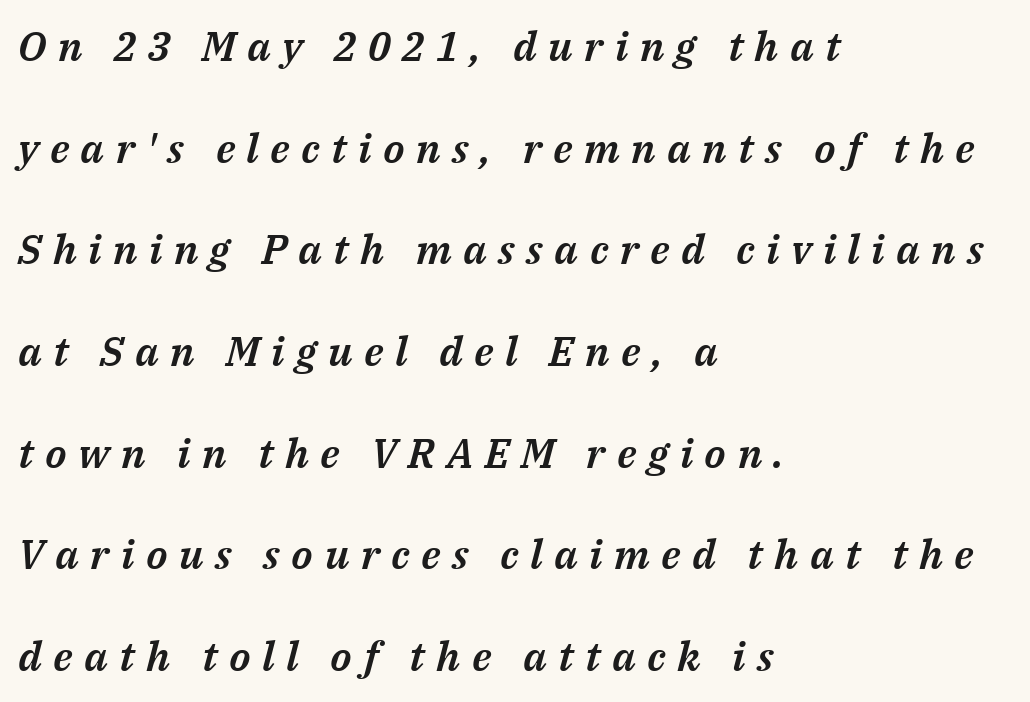
Q: Is the text italic (slanted)? A: Yes, it leans right by about 14 degrees.
Q: Is the text underlined? A: No.
Q: How is the paragraph aligned? A: Left-aligned.
Q: Is the spacing between letters normal or unusually wide? A: Unusually wide.
Q: Is the spacing between lines tight, normal or loose? A: Loose.
Q: Width (condensed, normal, or wide)? A: Normal.
Q: Stroke contrast? A: Medium.
Q: x-height? A: Medium.
Q: Monospaced? A: No.
